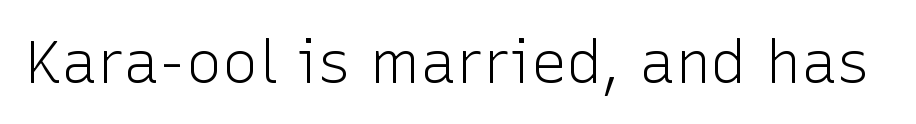
Q: Is the text bold? A: No.
Q: Is the text italic (slanted)? A: No, it is upright.
Q: Is the typeface a serif or a sans-serif typeface? A: Sans-serif.
Q: Is the text underlined? A: No.
Q: Is the spacing between letters normal or unusually wide? A: Normal.
Q: Width (condensed, normal, or wide)? A: Normal.
Q: Stroke contrast? A: Low.
Q: x-height? A: Medium.
Q: Monospaced? A: No.
